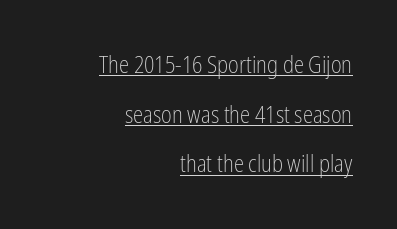
The image shows 23 px text type, upright; set right-aligned, loose line spacing (2.16x), normal letter spacing, underlined.
